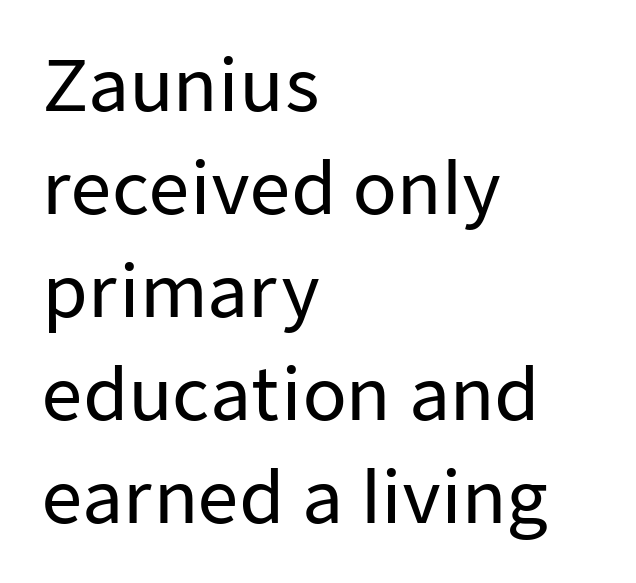
The image shows 71 px sans-serif type, upright; set left-aligned, normal line spacing (1.45x), normal letter spacing, not underlined; low stroke contrast and a medium x-height.
